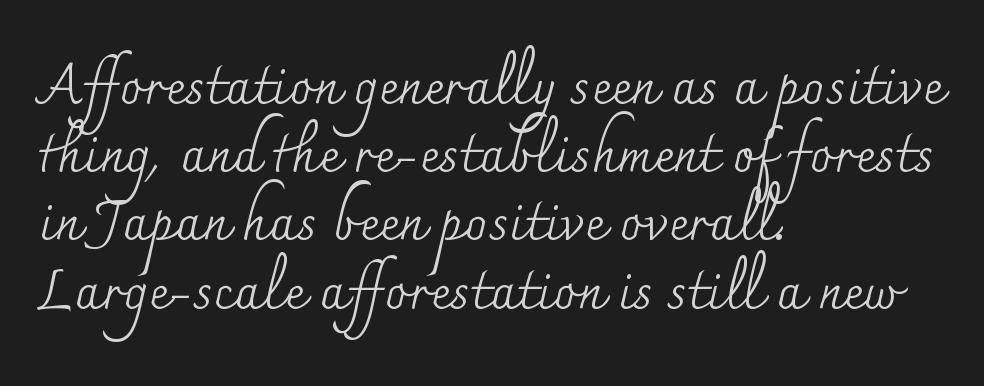
Character widths vary here, with narrow letters taking less room than wide ones. Characters follow at the spacing the type designer built in. A clean baseline with only descenders dipping below it. Old-style or modern, the face here clearly has serifs. The paragraph shown leans on its left margin.
